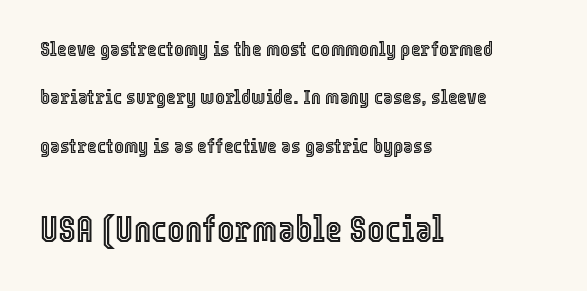
The image shows 37 px condensed type, upright; set left-aligned, loose line spacing (2.3x), normal letter spacing, not underlined; the second (bottom) block is 1.76x larger; a medium x-height.
